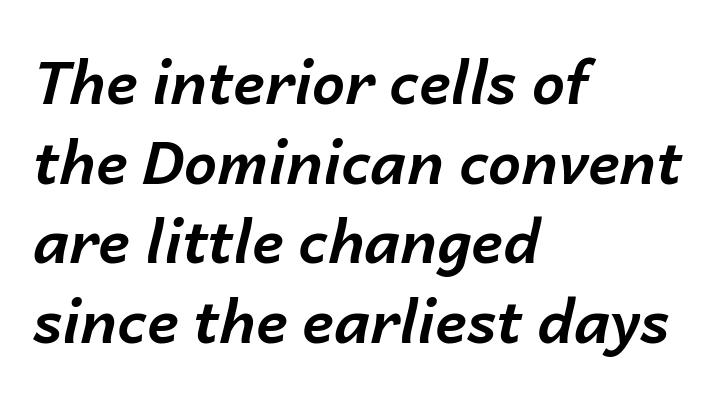
The compositor pushed each line to the left boundary. Spacing verdict: proportional, widths tailored to each character. Horizontal bands of white between lines are of average thickness. Honestly, there is no underline to notice here at all.
